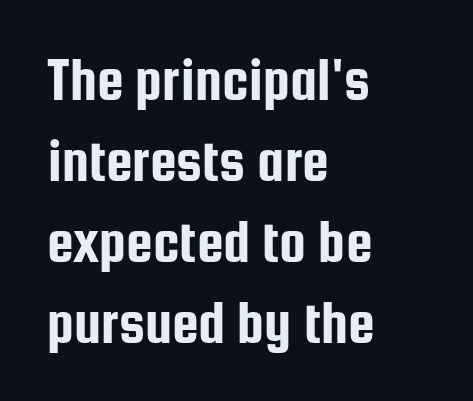
Typeset ragged right — the left edge is the straight one. Nothing sits at the stroke ends, so this counts as sans-serif. Looks like regular typesetting: each glyph gets only the width it needs. This sample uses an upright cut, with every glyph sitting square on the baseline. Baseline-to-baseline distance is the conventional proportion of letter height. Only glyphs here, with clear space below each row.
